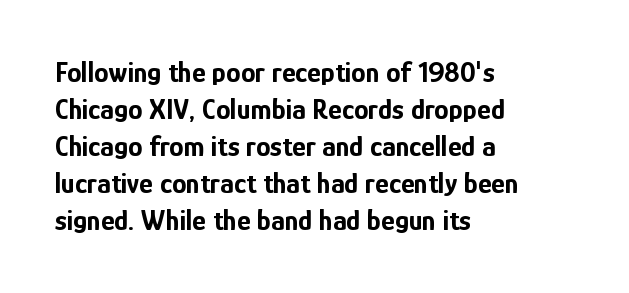
The image shows 29 px bold, condensed sans-serif type, upright; set left-aligned, normal line spacing (1.28x), normal letter spacing, not underlined; low stroke contrast and a medium x-height.
